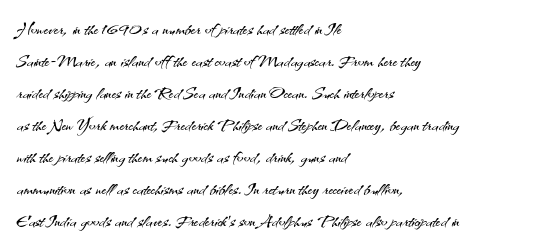
A bare baseline throughout the passage. Leftover space on each line is placed entirely after the last word. Regarding leading, the lines here are spaced in the standard way. Inter-character spacing is left at the font's built-in metrics. Compared with a typical body face, this is equally light or lighter still.
